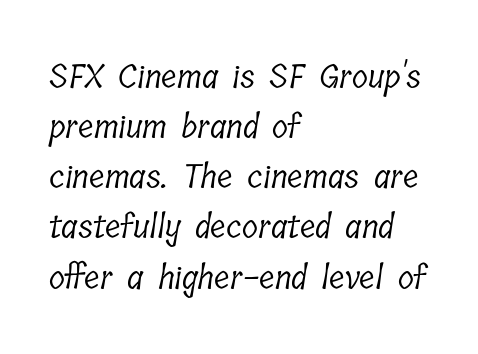
Q: Is the text bold? A: No.
Q: Is the typeface a serif or a sans-serif typeface? A: Serif.
Q: Is the text underlined? A: No.
Q: How is the paragraph aligned? A: Left-aligned.
Q: Is the spacing between letters normal or unusually wide? A: Normal.
Q: Is the spacing between lines tight, normal or loose? A: Normal.
Q: Width (condensed, normal, or wide)? A: Condensed.
Q: Stroke contrast? A: Low.
Q: x-height? A: Medium.
Q: Monospaced? A: No.
